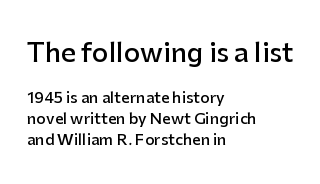
{"italic": "no", "bold": "semi", "underline": "no", "align": "left", "line_spacing": "normal", "line_spacing_ratio": 1.37, "letter_spacing": "normal", "letter_spacing_em": 0.0, "larger_block": "first", "size_ratio": 1.73, "glyph_px": 26}
